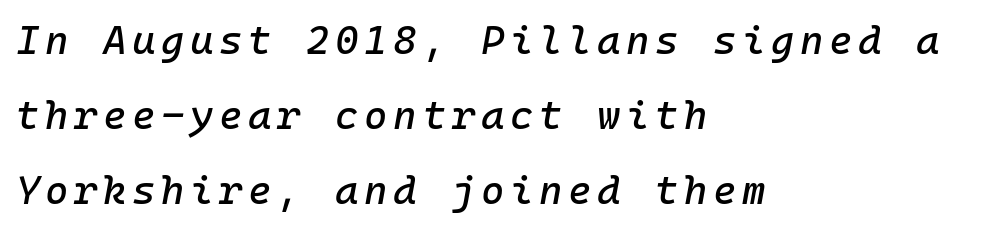
The image shows 40 px text type, italic (leaning right), monospaced; set left-aligned, line spacing 1.88x, not underlined; low stroke contrast and a medium x-height.
